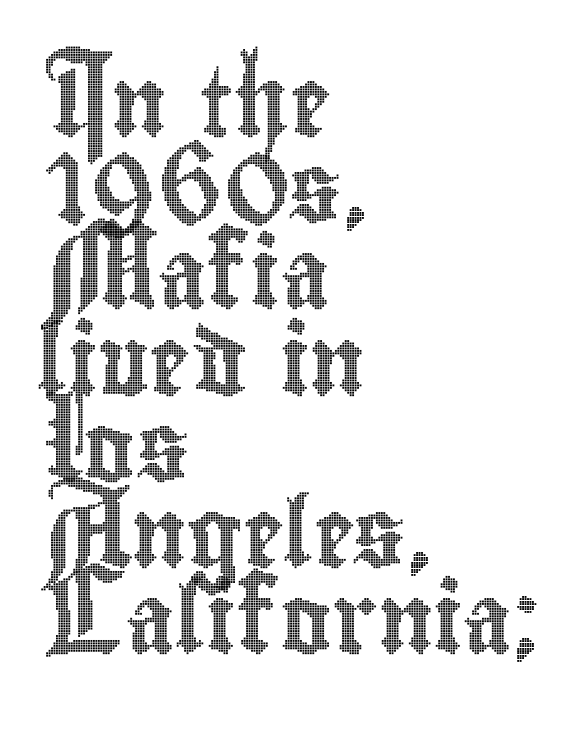
{"italic": "no", "width": "condensed", "x_height": "small", "monospaced": "no", "underline": "no", "align": "left", "line_spacing": "normal", "line_spacing_ratio": 1.25, "letter_spacing": "normal", "letter_spacing_em": 0.0, "glyph_px": 69}
